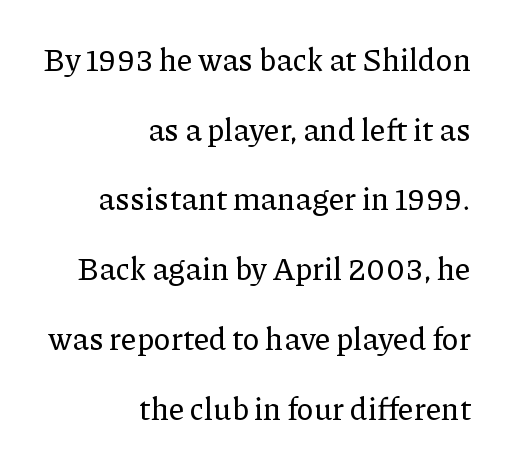
Q: Is the text italic (slanted)? A: No, it is upright.
Q: Is the typeface a serif or a sans-serif typeface? A: Serif.
Q: Is the text underlined? A: No.
Q: How is the paragraph aligned? A: Right-aligned.
Q: Is the spacing between letters normal or unusually wide? A: Normal.
Q: Is the spacing between lines tight, normal or loose? A: Loose.
Q: Width (condensed, normal, or wide)? A: Normal.
Q: Stroke contrast? A: Low.
Q: x-height? A: Medium.
Q: Monospaced? A: No.
